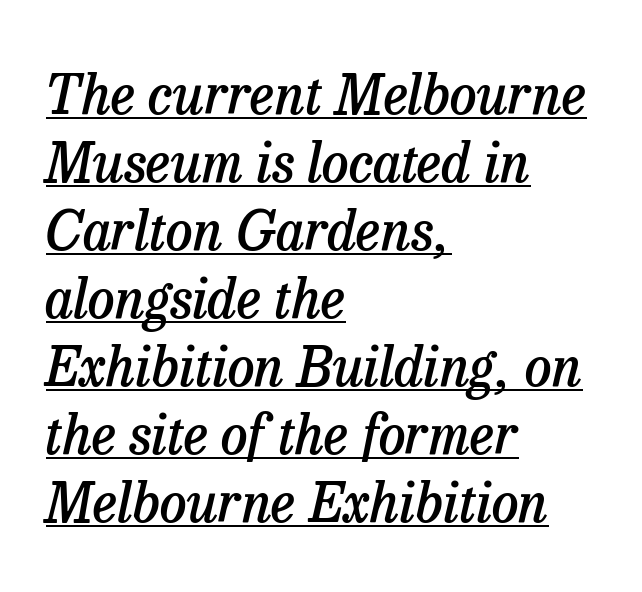
{"serif": "yes", "italic": "yes", "lean": "right", "slant_degrees": 13, "bold": "semi", "weight": "semibold", "width": "normal", "stroke_contrast": "low", "x_height": "medium", "monospaced": "no", "underline": "yes", "align": "left", "line_spacing": "normal", "line_spacing_ratio": 1.26, "letter_spacing": "normal", "letter_spacing_em": 0.0, "glyph_px": 54}
